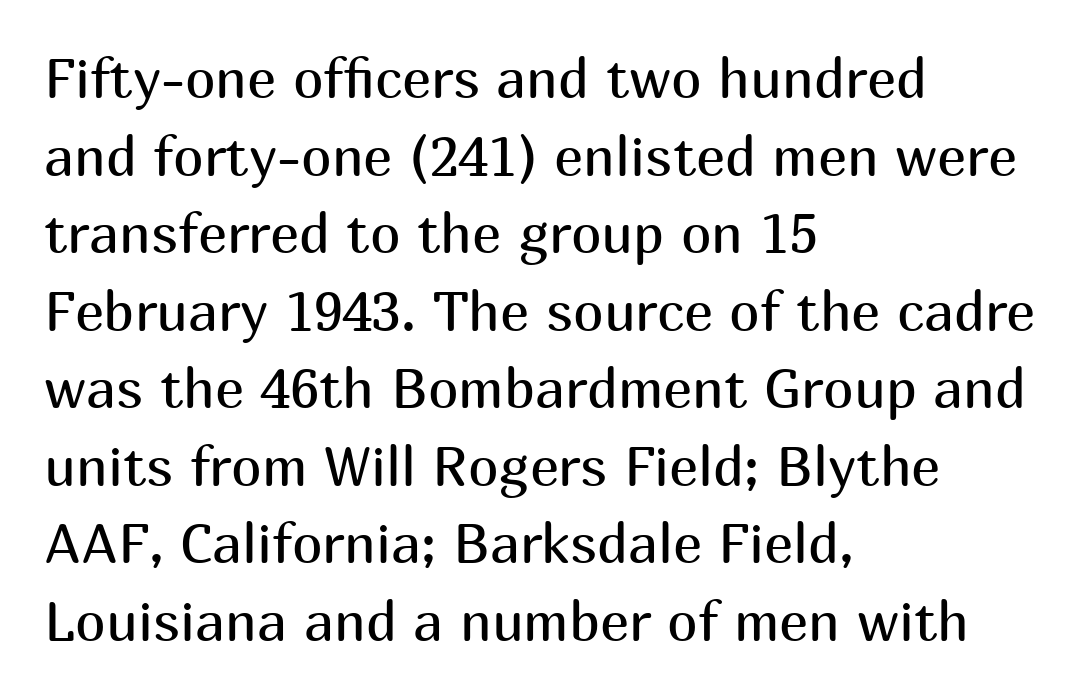
The image shows 55 px regular-weight sans-serif type, upright; set left-aligned, normal line spacing (1.41x), normal letter spacing, not underlined; medium stroke contrast and a medium x-height.
